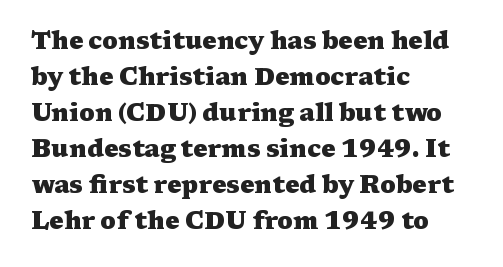
These lines are set flush left with a ragged right edge. Upright lettering throughout. Compared with typical body copy, the letter spacing here is the same. The line-height multiplier appears to be the usual default.
